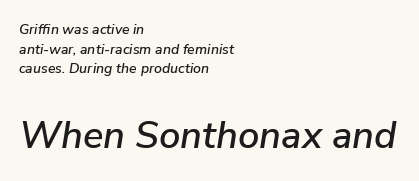
Q: Is the text italic (slanted)? A: Yes, it leans right by about 9 degrees.
Q: Is the text underlined? A: No.
Q: How is the paragraph aligned? A: Left-aligned.
Q: Is the spacing between letters normal or unusually wide? A: Normal.
Q: Is the spacing between lines tight, normal or loose? A: Normal.
Q: Which block of text is set in a larger size, the first (top) or the second (bottom)? A: The second (bottom) one.
Q: Width (condensed, normal, or wide)? A: Normal.
Q: Stroke contrast? A: Low.
Q: x-height? A: Medium.
Q: Monospaced? A: No.
